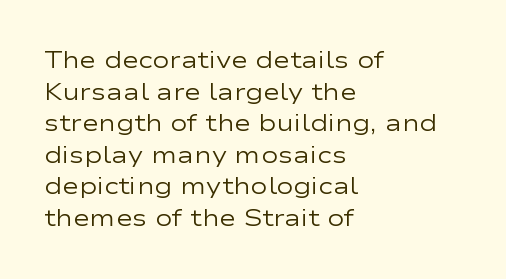
{"italic": "no", "bold": "no", "underline": "no", "align": "left", "line_spacing": "normal", "line_spacing_ratio": 1.37, "letter_spacing": "normal", "letter_spacing_em": 0.0, "glyph_px": 23}
